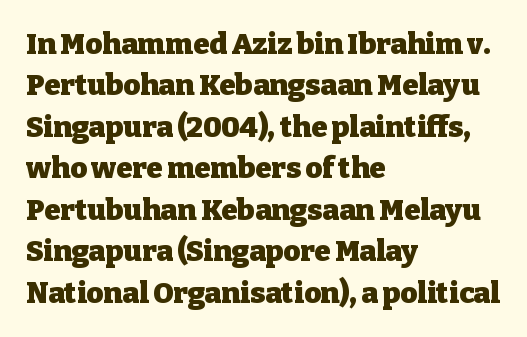
Q: Is the text bold? A: Yes.
Q: Is the text italic (slanted)? A: No, it is upright.
Q: Is the typeface a serif or a sans-serif typeface? A: Serif.
Q: Is the text underlined? A: No.
Q: How is the paragraph aligned? A: Left-aligned.
Q: Is the spacing between letters normal or unusually wide? A: Normal.
Q: Is the spacing between lines tight, normal or loose? A: Normal.
Q: Width (condensed, normal, or wide)? A: Normal.
Q: Stroke contrast? A: Low.
Q: x-height? A: Medium.
Q: Monospaced? A: No.
